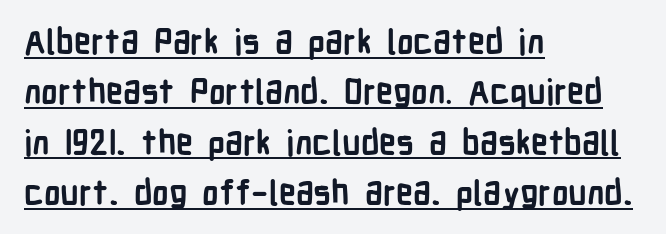
{"serif": "no", "italic": "no", "bold": "yes", "weight": "semibold", "width": "condensed", "stroke_contrast": "low", "x_height": "medium", "monospaced": "no", "underline": "yes", "align": "left", "line_spacing": "normal", "line_spacing_ratio": 1.48, "letter_spacing": "normal", "letter_spacing_em": 0.0, "glyph_px": 34}
